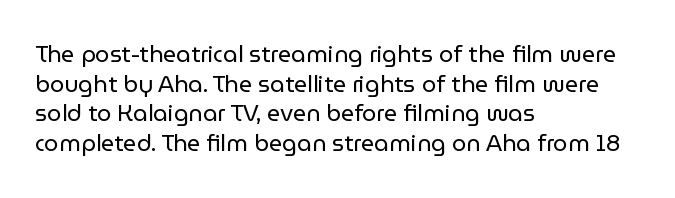
{"italic": "no", "bold": "no", "underline": "no", "align": "left", "line_spacing": "normal", "line_spacing_ratio": 1.29, "letter_spacing": "normal", "letter_spacing_em": 0.0, "glyph_px": 23}
